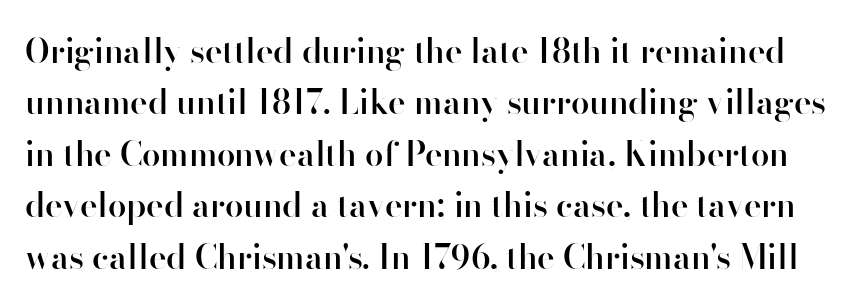
{"serif": "no", "italic": "no", "bold": "semi", "weight": "semibold", "width": "normal", "stroke_contrast": "high", "x_height": "small", "monospaced": "no", "underline": "no", "line_spacing": "normal", "line_spacing_ratio": 1.56, "letter_spacing": "normal", "letter_spacing_em": 0.0, "glyph_px": 33}
